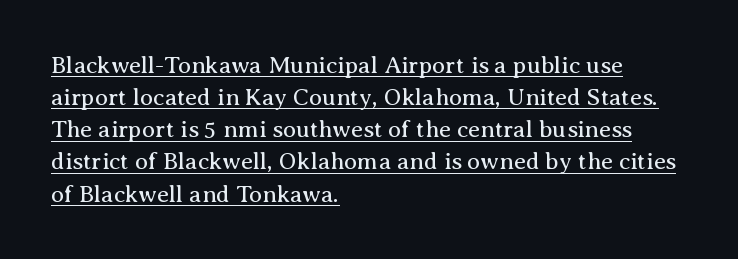
{"italic": "no", "bold": "no", "underline": "yes", "align": "left", "line_spacing": "normal", "line_spacing_ratio": 1.34, "letter_spacing": "normal", "letter_spacing_em": 0.0, "glyph_px": 24}
